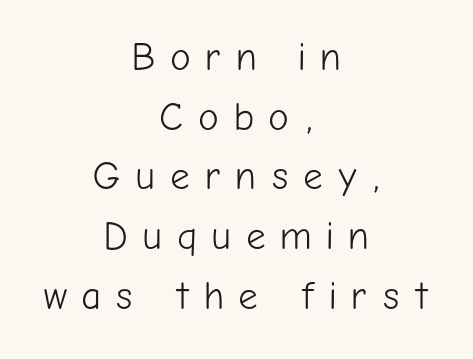
The image shows 39 px light sans-serif type, upright; set centered, normal line spacing (1.53x), unusually wide letter spacing (+0.37 em), not underlined; low stroke contrast and a medium x-height.
